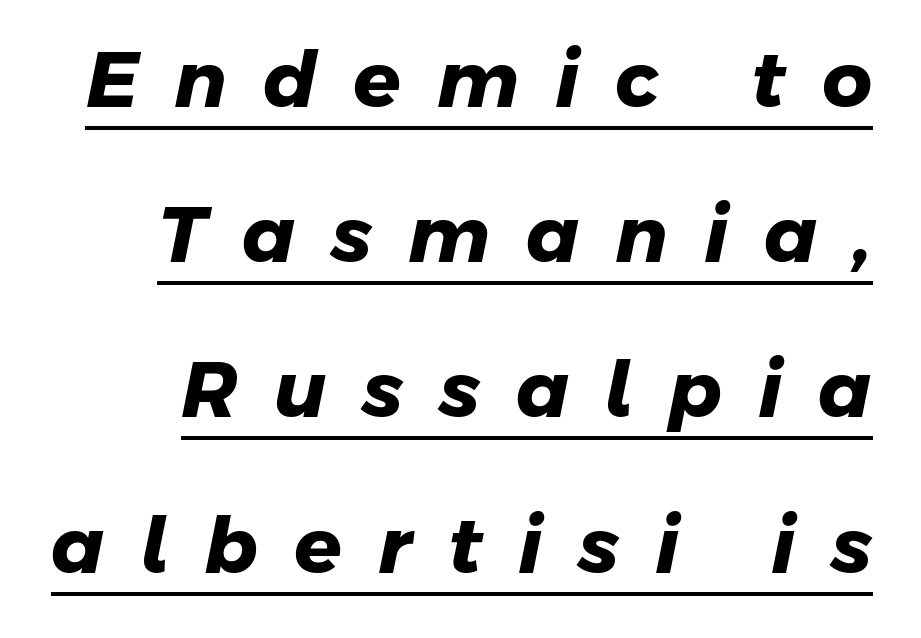
{"serif": "no", "bold": "yes", "weight": "heavy", "width": "normal", "stroke_contrast": "low", "x_height": "medium", "monospaced": "no", "underline": "yes", "line_spacing": "loose", "line_spacing_ratio": 1.99, "letter_spacing": "wide", "letter_spacing_em": 0.46, "glyph_px": 78}
